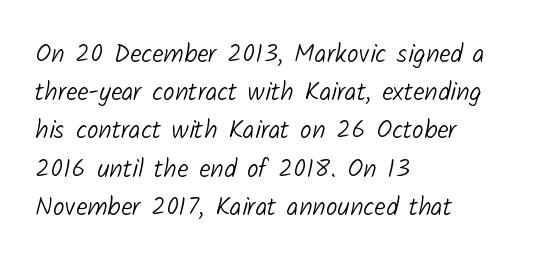
Unmarked baselines from the first word to the last. Each word holds together tightly as a unit, with standard inter-letter gaps. What's the leading like? Ordinary, nothing unusual. Unbolded letterforms with no extra heft.
